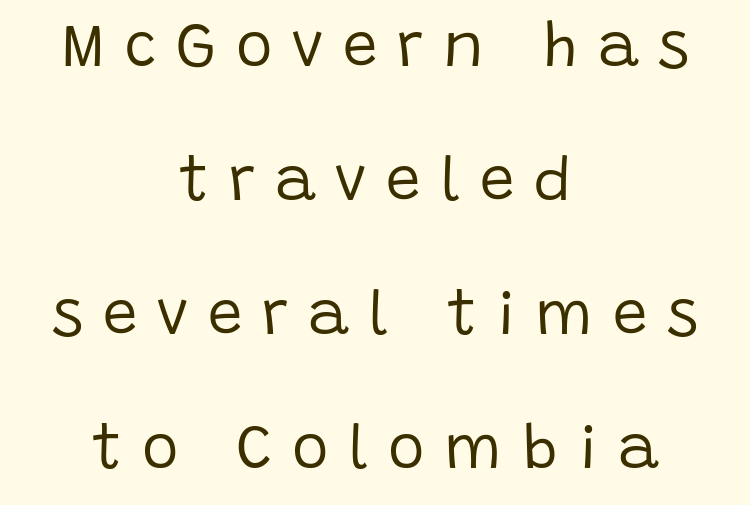
Q: Is the text bold? A: No.
Q: Is the text italic (slanted)? A: No, it is upright.
Q: Is the typeface a serif or a sans-serif typeface? A: Sans-serif.
Q: Is the text underlined? A: No.
Q: How is the paragraph aligned? A: Centered.
Q: Is the spacing between letters normal or unusually wide? A: Unusually wide.
Q: Is the spacing between lines tight, normal or loose? A: Loose.
Q: Width (condensed, normal, or wide)? A: Normal.
Q: Stroke contrast? A: Low.
Q: x-height? A: Large.
Q: Monospaced? A: No.
